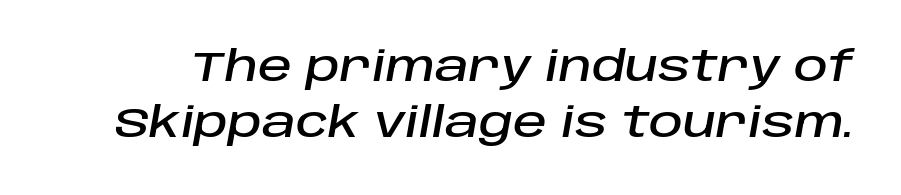
{"italic": "yes", "lean": "right", "slant_degrees": 10, "width": "normal", "stroke_contrast": "low", "x_height": "large", "monospaced": "no", "underline": "no", "line_spacing": "normal", "line_spacing_ratio": 1.33, "letter_spacing": "normal", "letter_spacing_em": 0.0, "glyph_px": 42}
